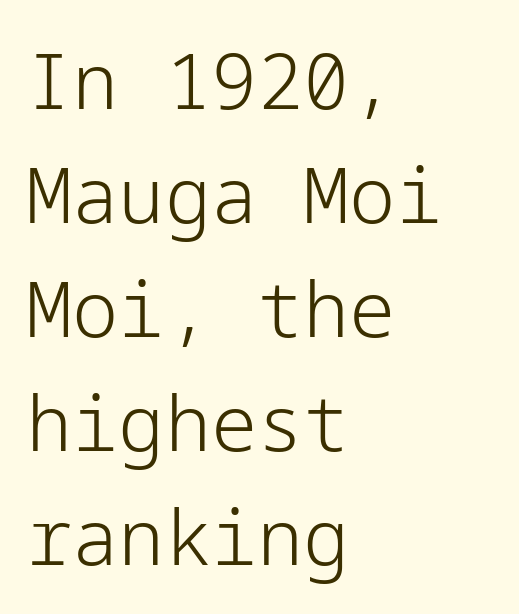
Q: Is the text bold? A: No.
Q: Is the text italic (slanted)? A: No, it is upright.
Q: Is the typeface a serif or a sans-serif typeface? A: Sans-serif.
Q: Is the text underlined? A: No.
Q: How is the paragraph aligned? A: Left-aligned.
Q: Is the spacing between letters normal or unusually wide? A: Normal.
Q: Is the spacing between lines tight, normal or loose? A: Normal.
Q: Width (condensed, normal, or wide)? A: Normal.
Q: Stroke contrast? A: Low.
Q: x-height? A: Medium.
